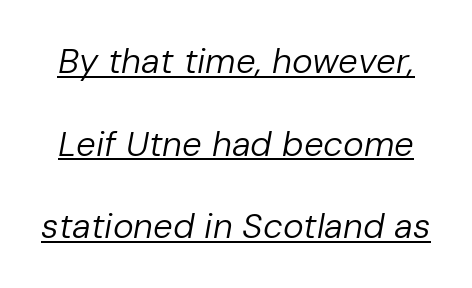
{"italic": "yes", "lean": "right", "slant_degrees": 10, "bold": "no", "weight": "regular", "width": "normal", "stroke_contrast": "low", "x_height": "medium", "monospaced": "no", "underline": "yes", "line_spacing": "loose", "line_spacing_ratio": 2.36, "letter_spacing": "normal", "letter_spacing_em": 0.0, "glyph_px": 35}
